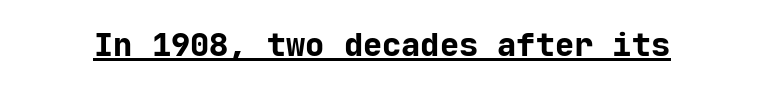
{"serif": "no", "italic": "no", "bold": "yes", "weight": "bold", "width": "normal", "stroke_contrast": "low", "x_height": "medium", "monospaced": "yes", "underline": "yes", "letter_spacing": "normal", "letter_spacing_em": 0.0, "glyph_px": 32}
